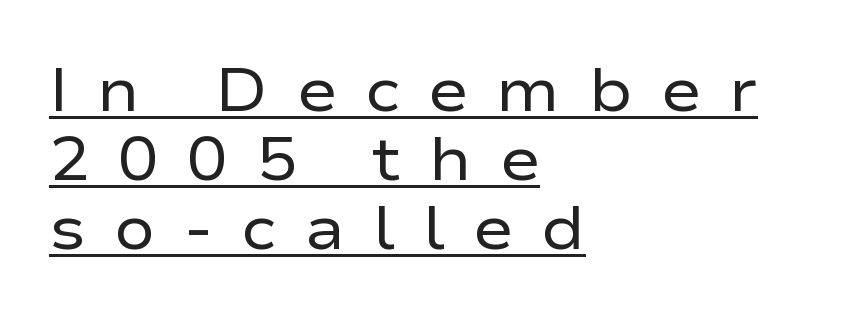
You could not count columns in this text — the font is proportionally spaced. Students, observe: this is what under-led, compact text looks like. The text block is weighted toward the left margin, trailing off unevenly rightward. Caption: lettering with a line underneath.
